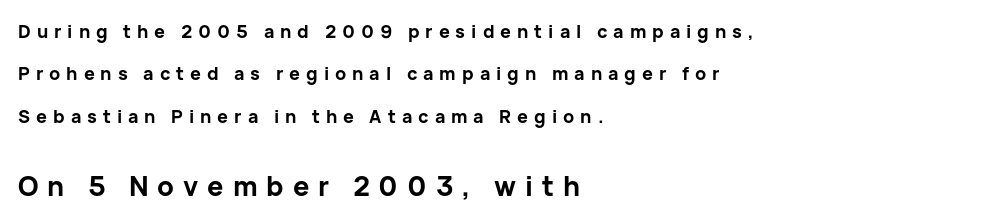
The image shows 27 px bold type, upright; set left-aligned, loose line spacing (2.36x), unusually wide letter spacing (+0.33 em), not underlined; the second (bottom) block is 1.5x larger.
